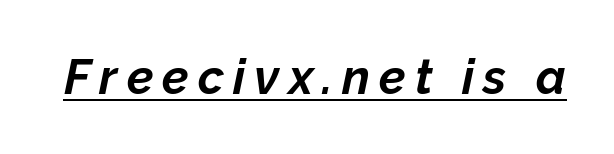
Does the weight exceed regular? Yes, all the way to bold. Is there an underline? Yes — a line sits under the letters. You can tell it's italic because the verticals aren't actually vertical. The passage shown is typed in a proportional face where columns would drift.
